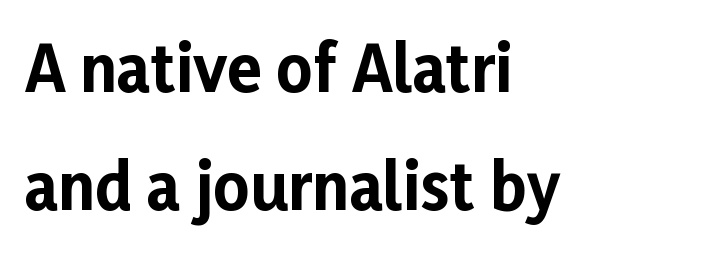
Q: Is the text bold? A: Yes.
Q: Is the text italic (slanted)? A: No, it is upright.
Q: Is the typeface a serif or a sans-serif typeface? A: Sans-serif.
Q: Is the text underlined? A: No.
Q: How is the paragraph aligned? A: Left-aligned.
Q: Is the spacing between letters normal or unusually wide? A: Normal.
Q: Width (condensed, normal, or wide)? A: Normal.
Q: Stroke contrast? A: Low.
Q: x-height? A: Medium.
Q: Monospaced? A: No.
